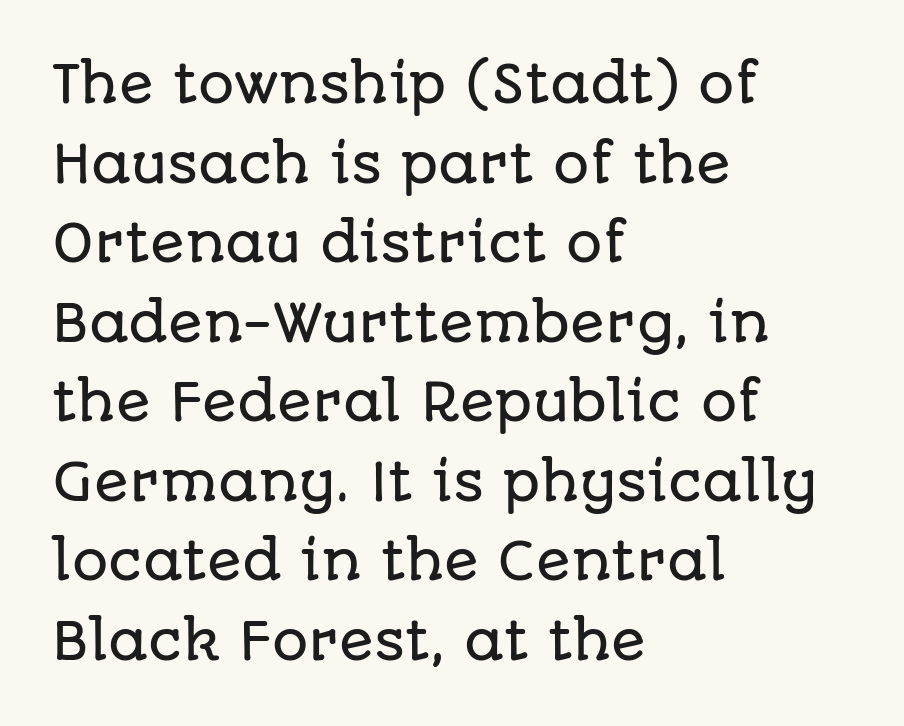
Proportional: the letters do not fall into vertical columns. The designer left line spacing at the default. Nope, not italic — everything's standing straight. The baseline area is clear.
